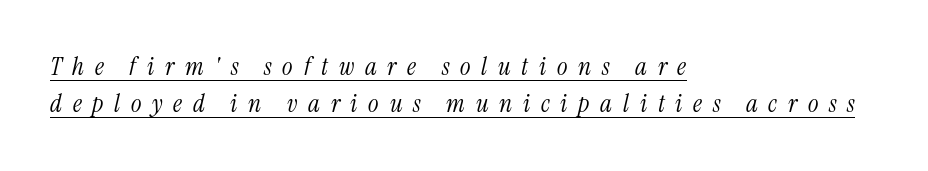
The image shows 25 px text type, italic (leaning right); set left-aligned, normal line spacing (1.49x), unusually wide letter spacing (+0.43 em), underlined.
